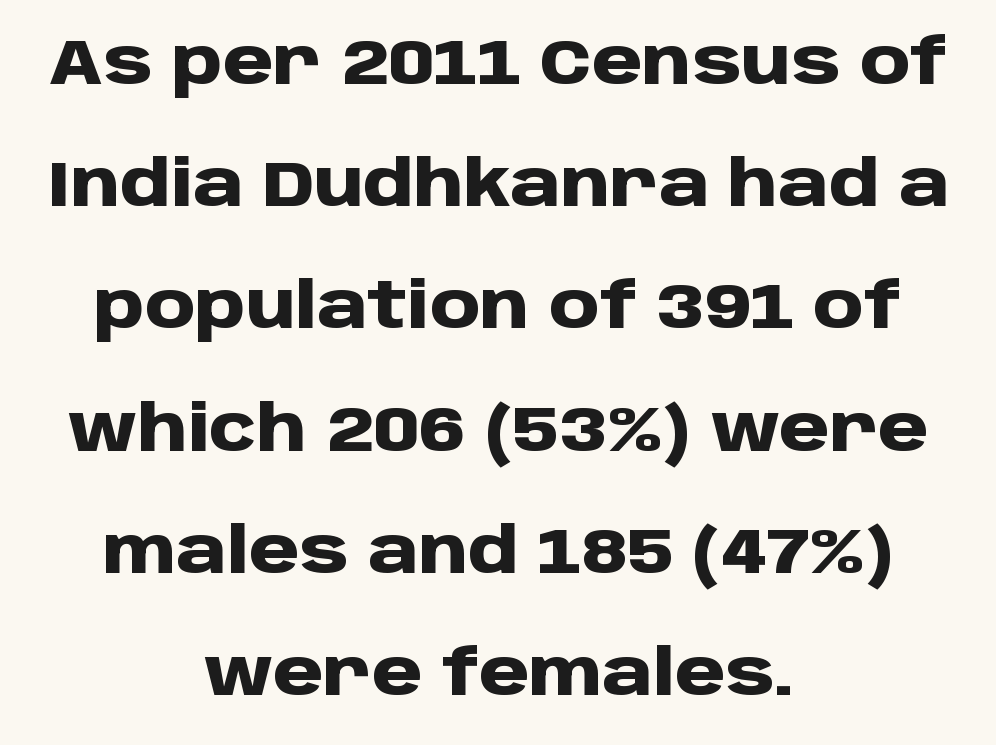
The image shows 64 px heavy sans-serif type, upright; set centered, loose line spacing (1.91x), normal letter spacing, not underlined; low stroke contrast and a large x-height.
